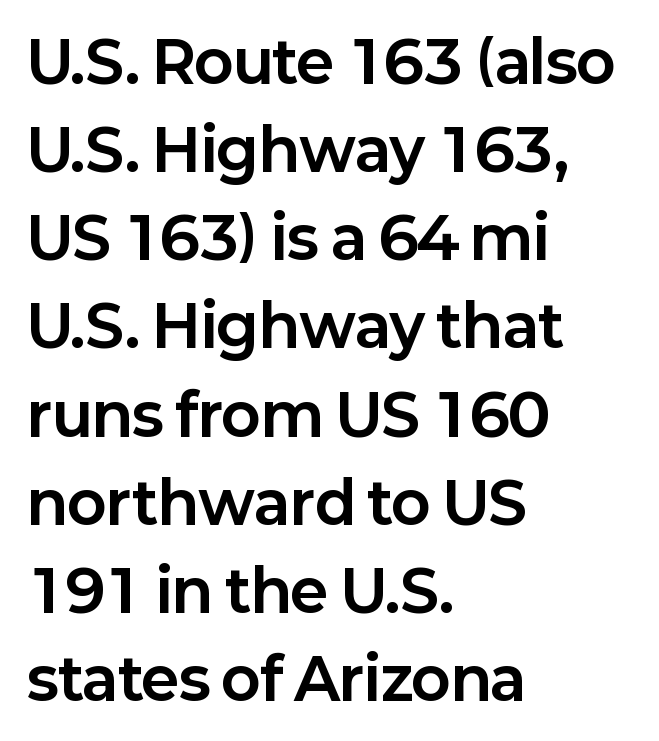
A normal amount of white space separates one row of letters from the next. Varying glyph widths throughout — classic text-font behaviour. This rendering leaves character spacing at its baseline value. The compositor pushed each line to the left boundary. Do the letters lean? They stand straight. Serif or sans? Sans — the stroke terminals are bare.
